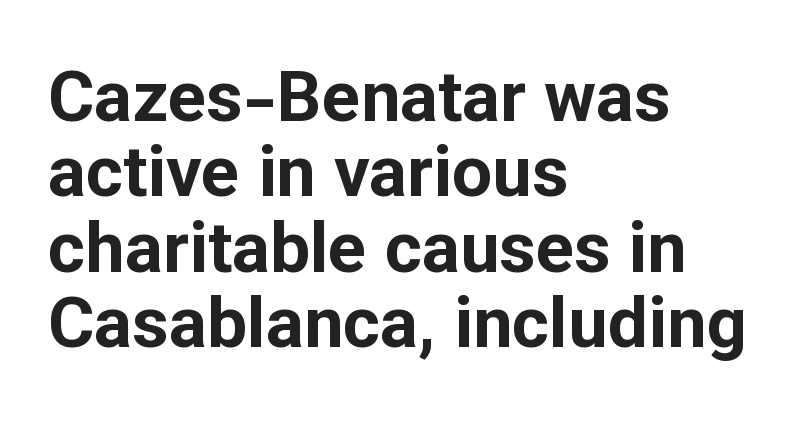
{"serif": "no", "italic": "no", "bold": "yes", "weight": "bold", "width": "normal", "stroke_contrast": "low", "x_height": "medium", "monospaced": "no", "underline": "no", "align": "left", "line_spacing": "tight", "line_spacing_ratio": 1.06, "letter_spacing": "normal", "letter_spacing_em": 0.0, "glyph_px": 71}
